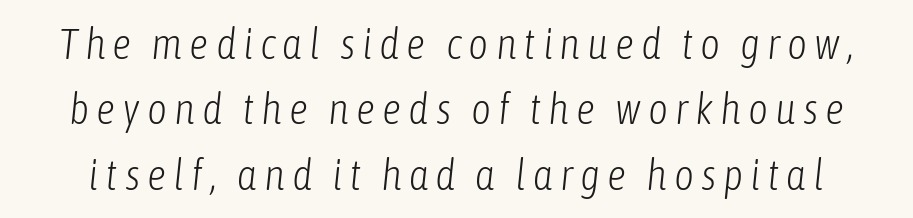
Q: Is the text bold? A: No.
Q: Is the text italic (slanted)? A: Yes, it leans right by about 6 degrees.
Q: Is the text underlined? A: No.
Q: Is the spacing between lines tight, normal or loose? A: Normal.
Q: Width (condensed, normal, or wide)? A: Condensed.
Q: Stroke contrast? A: Low.
Q: x-height? A: Medium.
Q: Monospaced? A: No.
